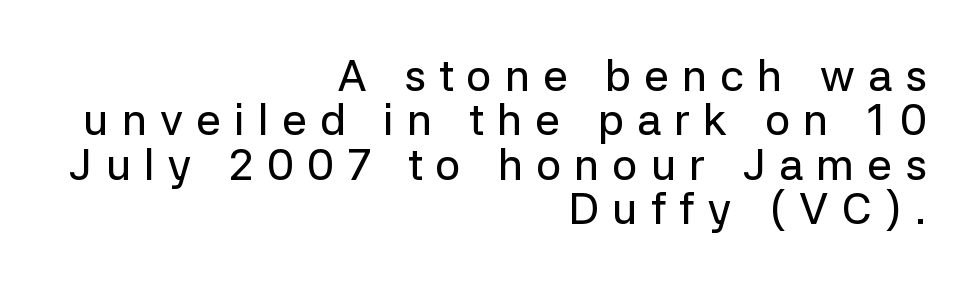
The image shows 44 px sans-serif type, upright; set right-aligned, tight line spacing (1.01x), unusually wide letter spacing (+0.3 em), not underlined; low stroke contrast and a medium x-height.
